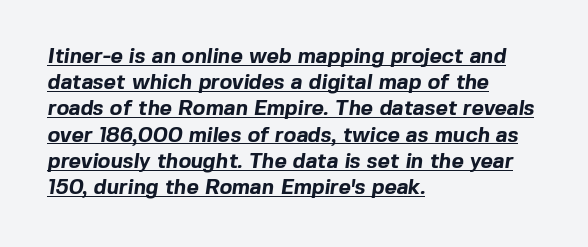
{"bold": "yes", "underline": "yes", "align": "left", "line_spacing": "normal", "line_spacing_ratio": 1.25, "letter_spacing": "normal", "letter_spacing_em": 0.0, "glyph_px": 21}
